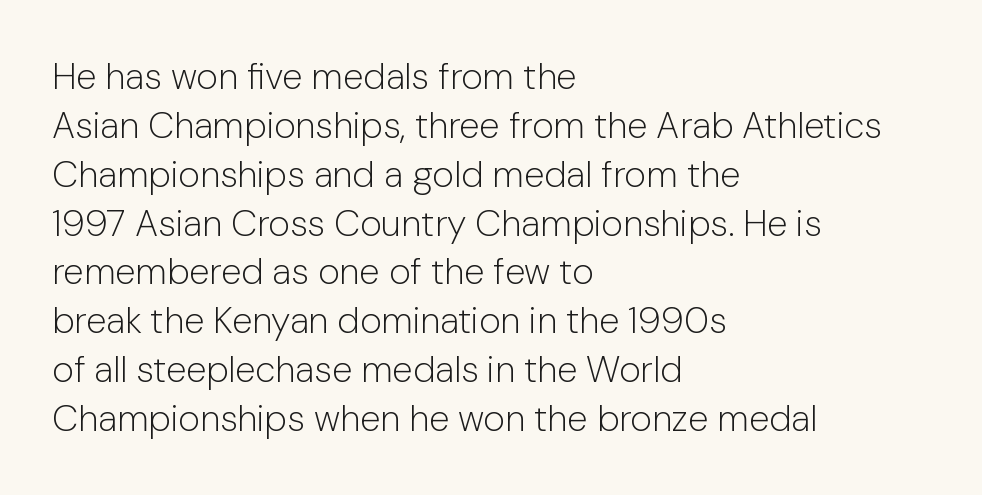
Each letter keeps its own natural width here, so spacing adapts to shape. Tracking here is standard; glyphs follow each other at the usual distance. Is the stroke heavy? The answer is a plain regular-or-lighter. Notice how the passage keeps a crisp vertical edge on the left only. How would I describe the line gaps? Plain and ordinary. Nope, no serifs anywhere on these letters.
